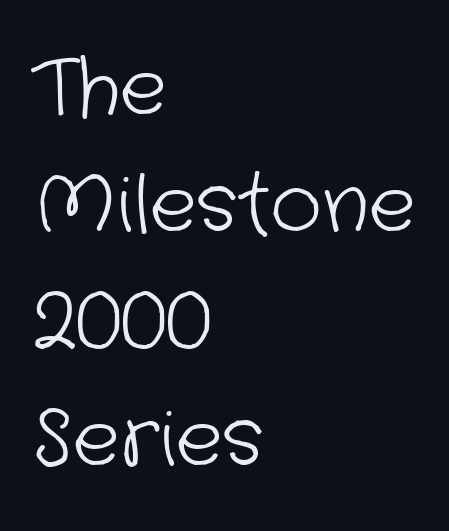
Q: Is the text bold? A: No.
Q: Is the typeface a serif or a sans-serif typeface? A: Sans-serif.
Q: Is the text underlined? A: No.
Q: How is the paragraph aligned? A: Left-aligned.
Q: Is the spacing between letters normal or unusually wide? A: Normal.
Q: Is the spacing between lines tight, normal or loose? A: Normal.
Q: Width (condensed, normal, or wide)? A: Normal.
Q: Stroke contrast? A: Low.
Q: x-height? A: Medium.
Q: Monospaced? A: No.
